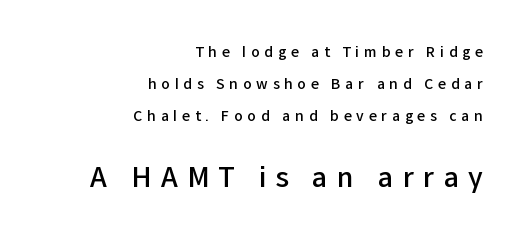
{"italic": "no", "bold": "semi", "underline": "no", "align": "right", "line_spacing": "loose", "line_spacing_ratio": 2.28, "letter_spacing": "wide", "letter_spacing_em": 0.34, "larger_block": "second", "size_ratio": 1.93, "glyph_px": 27}
